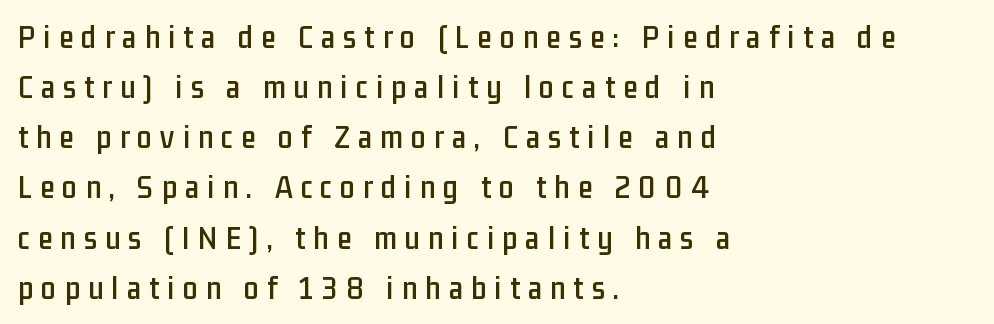
The image shows 33 px condensed sans-serif type, upright; set left-aligned, normal line spacing (1.52x), unusually wide letter spacing (+0.25 em), not underlined; low stroke contrast and a medium x-height.
